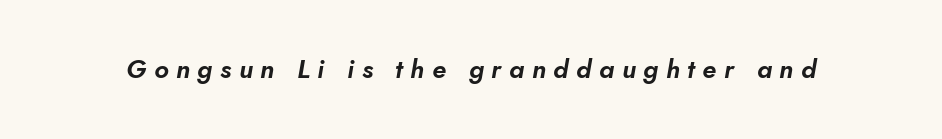
The image shows 26 px text type, italic (leaning right); set unusually wide letter spacing (+0.29 em), not underlined.
